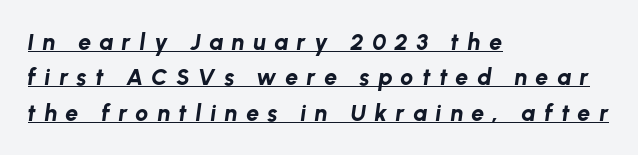
{"italic": "yes", "lean": "right", "slant_degrees": 8, "bold": "yes", "underline": "yes", "align": "left", "line_spacing": "normal", "line_spacing_ratio": 1.54, "letter_spacing": "wide", "letter_spacing_em": 0.37, "glyph_px": 23}
